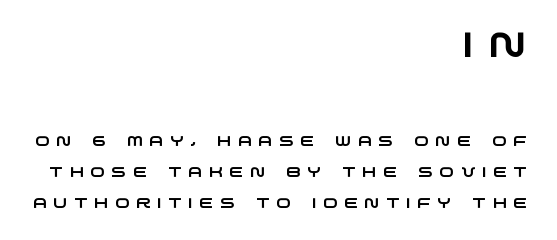
The image shows 35 px wide sans-serif type; set right-aligned, loose line spacing (2.2x), unusually wide letter spacing (+0.48 em), not underlined; the first (top) block is 2.5x larger; low stroke contrast and a large x-height.
